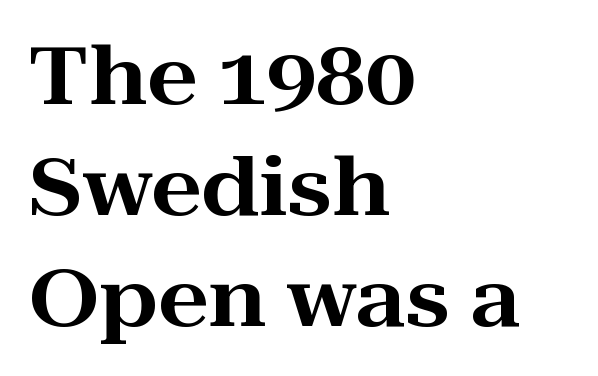
Is there much room between lines? A standard amount, neither cramped nor airy. Is there any slant? The stems are plumb. No extra tracking has been applied to these lines. Do the characters align in a grid? No, the font is proportional. Lines of text with bare space underneath.
